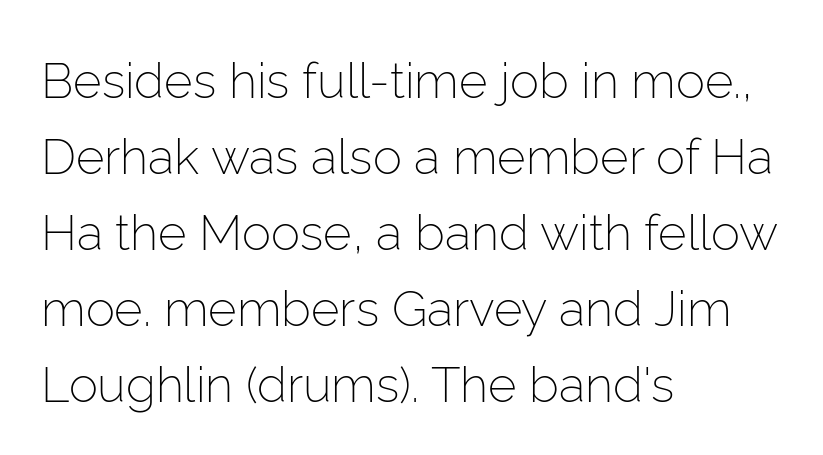
{"serif": "no", "italic": "no", "bold": "no", "weight": "light", "width": "normal", "stroke_contrast": "low", "x_height": "medium", "monospaced": "no", "underline": "no", "align": "left", "line_spacing": "normal", "line_spacing_ratio": 1.55, "letter_spacing": "normal", "letter_spacing_em": 0.0, "glyph_px": 49}
